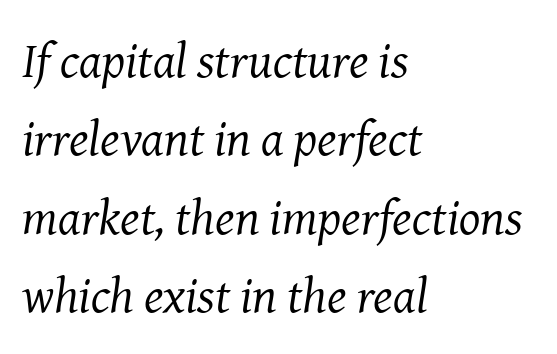
The image shows 50 px regular-weight serif type, italic (leaning right); set left-aligned, normal line spacing (1.57x), normal letter spacing, not underlined; medium stroke contrast and a medium x-height.
